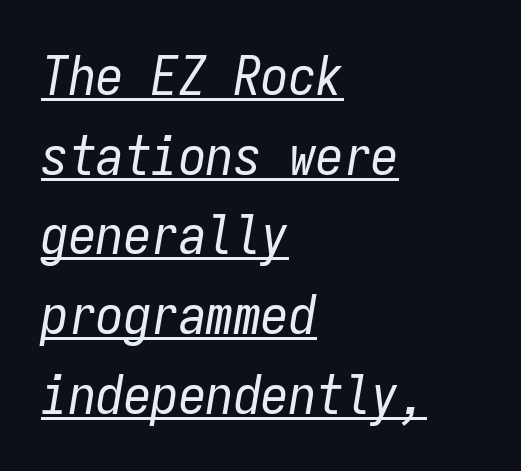
Slanted lettering throughout. These lines stack with their left ends in a neat column. The lettering is marked with a stroke running underneath it. No chunkiness to these letters — they're not bold.
